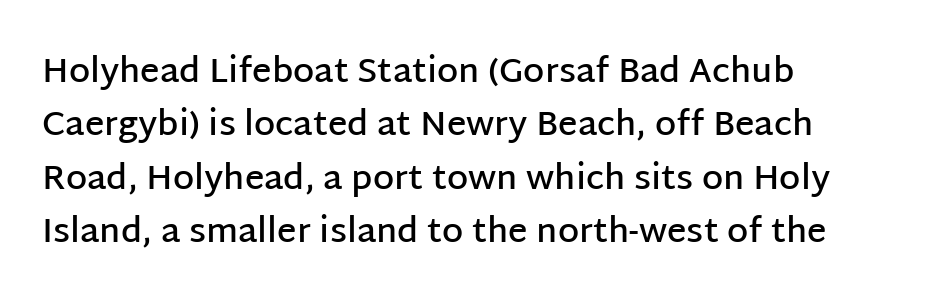
Q: Is the text bold? A: Semi-bold.
Q: Is the text italic (slanted)? A: No, it is upright.
Q: Is the typeface a serif or a sans-serif typeface? A: Sans-serif.
Q: Is the text underlined? A: No.
Q: How is the paragraph aligned? A: Left-aligned.
Q: Is the spacing between letters normal or unusually wide? A: Normal.
Q: Is the spacing between lines tight, normal or loose? A: Normal.
Q: Width (condensed, normal, or wide)? A: Normal.
Q: Stroke contrast? A: Low.
Q: x-height? A: Large.
Q: Monospaced? A: No.
